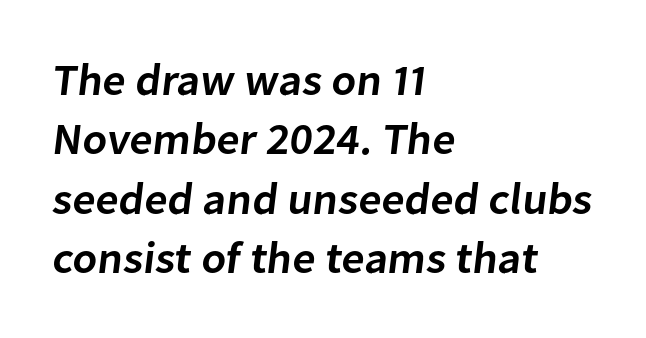
In terms of letterspacing, this is plain default setting. The passage shown is not underscored anywhere. Serif or sans? Sans — the stroke terminals are bare. The characters look somewhat weighty, a semibold short of true bold. The rag falls on the right side of this text block. This sample has the flowing, uneven cadence of proportional lettering.
